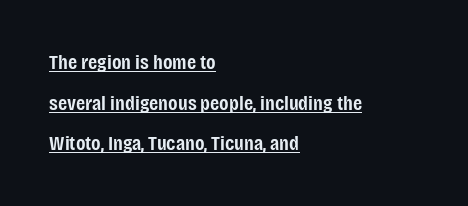
The image shows 21 px text type, upright; set left-aligned, loose line spacing (1.93x), normal letter spacing, underlined.
